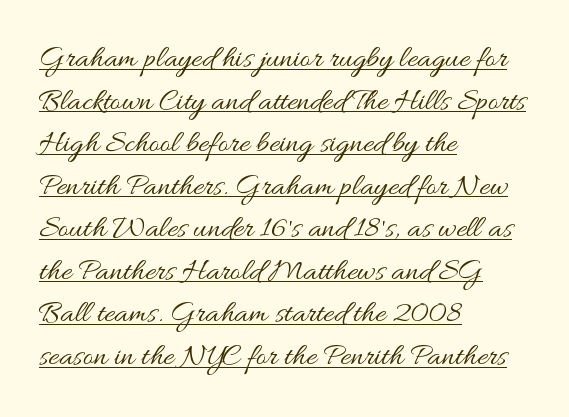
The image shows 32 px regular-weight, wide type; set left-aligned, normal line spacing (1.33x), normal letter spacing, underlined; medium stroke contrast and a small x-height.
